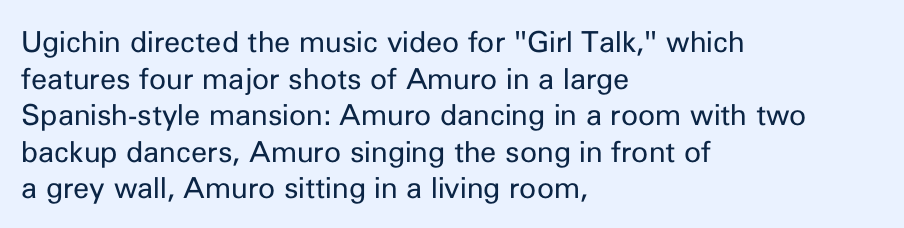
{"serif": "no", "italic": "no", "bold": "no", "weight": "regular", "width": "normal", "stroke_contrast": "low", "x_height": "medium", "monospaced": "no", "underline": "no", "align": "left", "line_spacing": "normal", "line_spacing_ratio": 1.26, "letter_spacing": "normal", "letter_spacing_em": 0.0, "glyph_px": 29}
